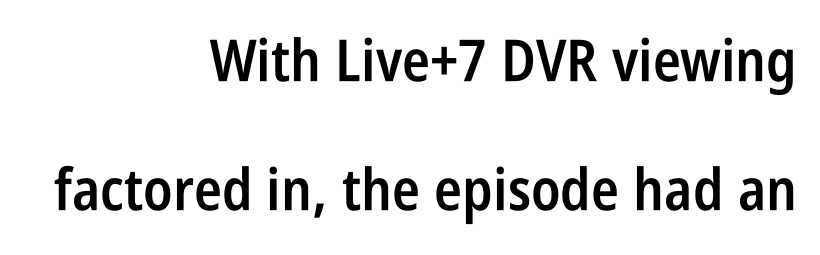
{"serif": "no", "italic": "no", "bold": "semi", "weight": "semibold", "width": "condensed", "stroke_contrast": "low", "x_height": "large", "monospaced": "no", "underline": "no", "align": "right", "line_spacing": "loose", "line_spacing_ratio": 2.23, "letter_spacing": "normal", "letter_spacing_em": 0.0, "glyph_px": 58}
